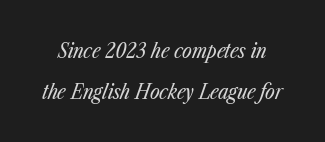
The image shows 21 px text type, italic (leaning right); set loose line spacing (1.95x), normal letter spacing, not underlined.
